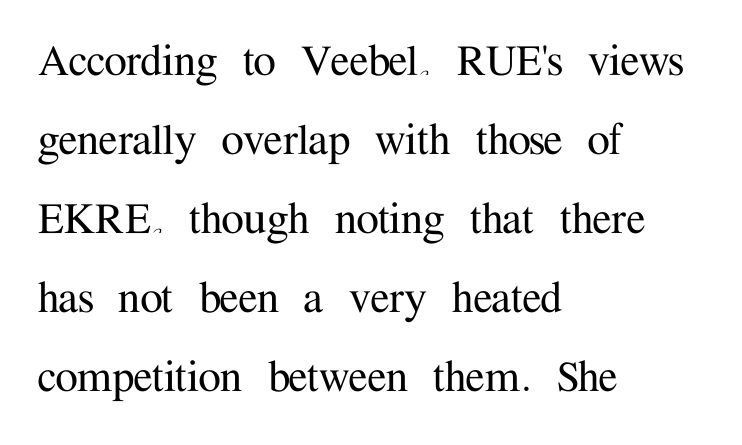
{"serif": "yes", "italic": "no", "width": "normal", "stroke_contrast": "medium", "x_height": "medium", "monospaced": "no", "underline": "no", "align": "left", "line_spacing": "normal", "line_spacing_ratio": 1.55, "letter_spacing": "normal", "letter_spacing_em": 0.0, "glyph_px": 51}
